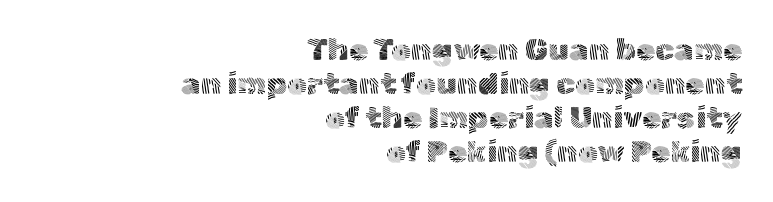
Each word holds together tightly as a unit, with standard inter-letter gaps. Grotesque or geometric, the face here clearly has no serifs. Summary of vertical rhythm: compact, with narrow interline spacing. The lettering holds an erect, upright posture throughout.
